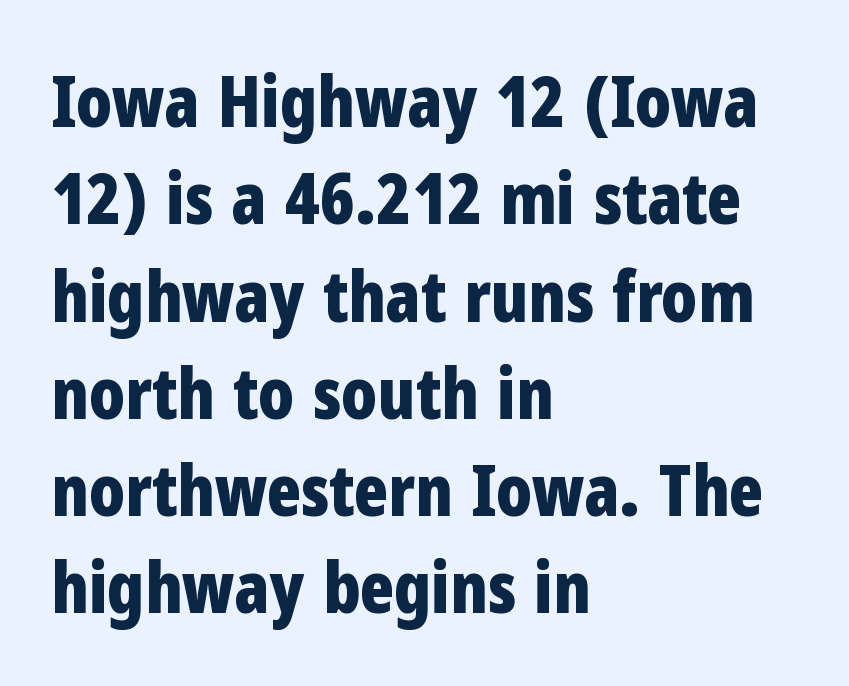
Q: Is the text bold? A: Yes.
Q: Is the text italic (slanted)? A: No, it is upright.
Q: Is the typeface a serif or a sans-serif typeface? A: Sans-serif.
Q: Is the text underlined? A: No.
Q: How is the paragraph aligned? A: Left-aligned.
Q: Is the spacing between letters normal or unusually wide? A: Normal.
Q: Is the spacing between lines tight, normal or loose? A: Normal.
Q: Width (condensed, normal, or wide)? A: Condensed.
Q: Stroke contrast? A: Low.
Q: x-height? A: Medium.
Q: Monospaced? A: No.
